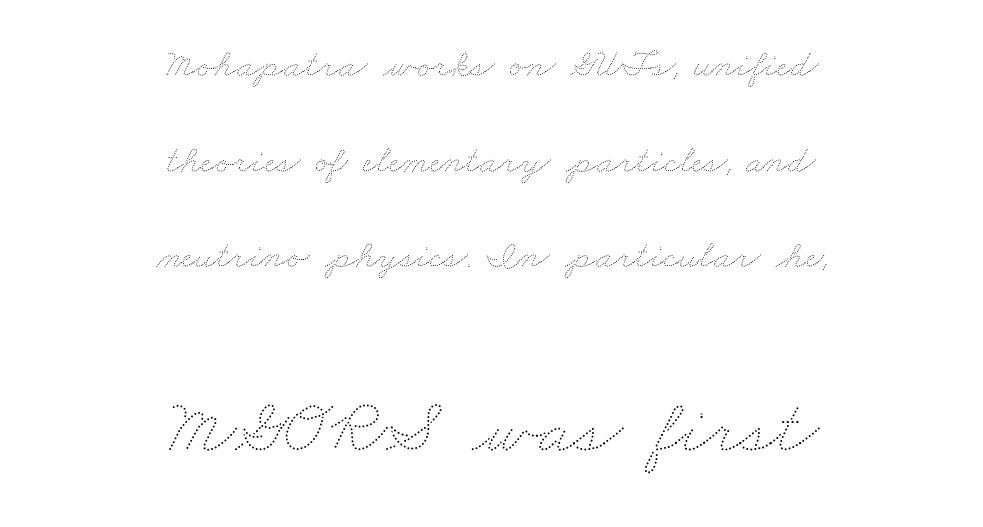
The foot of each line stays bare and open. The characters are drawn with everyday or finer stroke widths. The following chunk of copy outweighs the initial chunk in type size. Here the designer chose a conventional face with non-uniform glyph widths. Leading is clearly above the norm, producing a sparse column.
